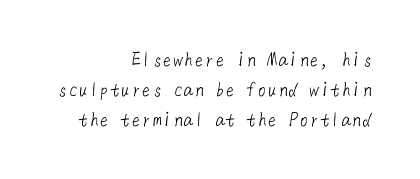
Q: Is the text bold? A: No.
Q: Is the text underlined? A: No.
Q: How is the paragraph aligned? A: Right-aligned.
Q: Is the spacing between letters normal or unusually wide? A: Normal.
Q: Is the spacing between lines tight, normal or loose? A: Normal.
